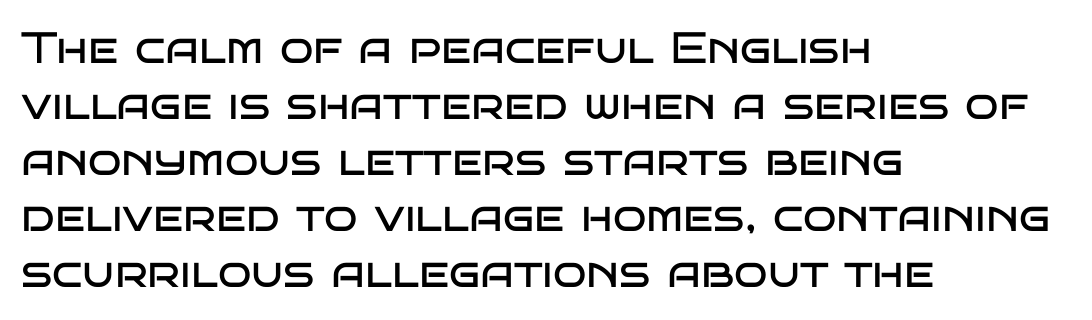
The image shows 44 px regular-weight, wide sans-serif type, upright; set left-aligned, normal line spacing (1.27x), normal letter spacing, not underlined; low stroke contrast and a large x-height.
